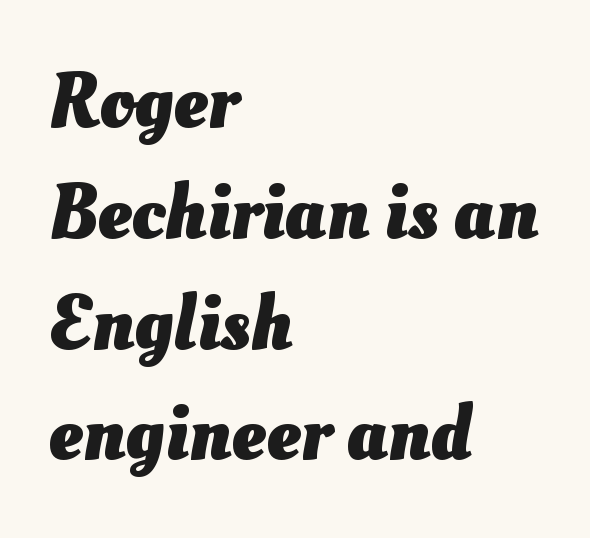
{"bold": "yes", "weight": "heavy", "width": "normal", "stroke_contrast": "medium", "x_height": "small", "monospaced": "no", "underline": "no", "align": "left", "line_spacing": "normal", "line_spacing_ratio": 1.42, "letter_spacing": "normal", "letter_spacing_em": 0.0, "glyph_px": 78}
